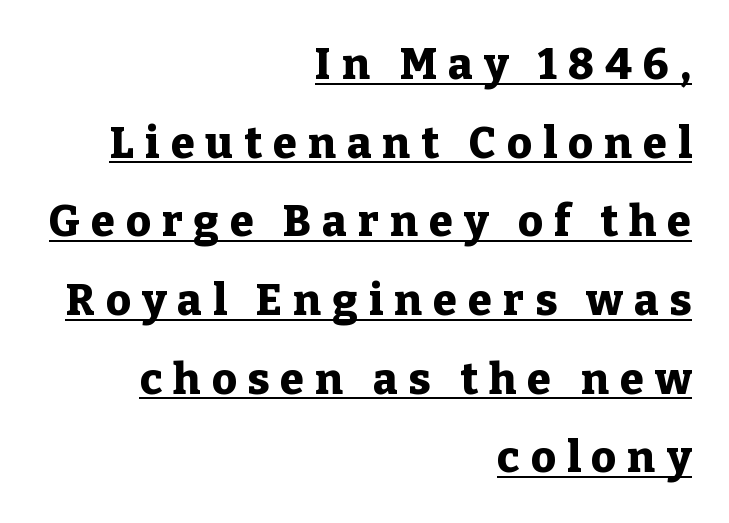
Q: Is the text bold? A: Yes.
Q: Is the text italic (slanted)? A: No, it is upright.
Q: Is the typeface a serif or a sans-serif typeface? A: Serif.
Q: Is the text underlined? A: Yes.
Q: How is the paragraph aligned? A: Right-aligned.
Q: Is the spacing between letters normal or unusually wide? A: Unusually wide.
Q: Width (condensed, normal, or wide)? A: Normal.
Q: Stroke contrast? A: Low.
Q: x-height? A: Medium.
Q: Monospaced? A: No.
